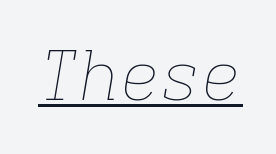
{"italic": "yes", "lean": "right", "slant_degrees": 9, "bold": "no", "weight": "thin", "width": "normal", "stroke_contrast": "low", "x_height": "medium", "monospaced": "yes", "underline": "yes", "letter_spacing": "normal", "letter_spacing_em": 0.0, "glyph_px": 68}
